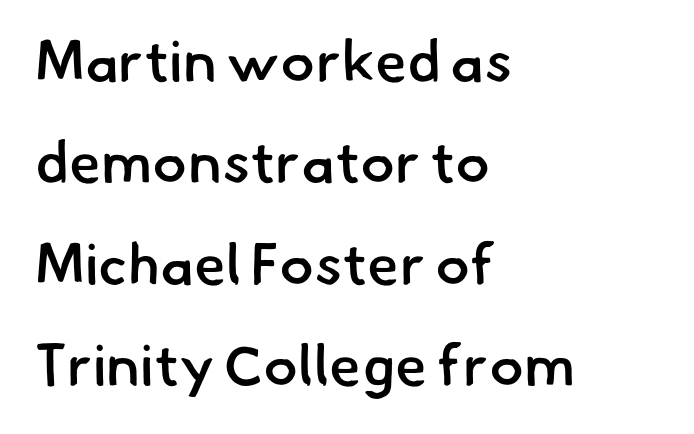
Q: Is the text bold? A: Semi-bold.
Q: Is the typeface a serif or a sans-serif typeface? A: Sans-serif.
Q: Is the text underlined? A: No.
Q: How is the paragraph aligned? A: Left-aligned.
Q: Is the spacing between letters normal or unusually wide? A: Normal.
Q: Width (condensed, normal, or wide)? A: Normal.
Q: Stroke contrast? A: Low.
Q: x-height? A: Small.
Q: Monospaced? A: No.
